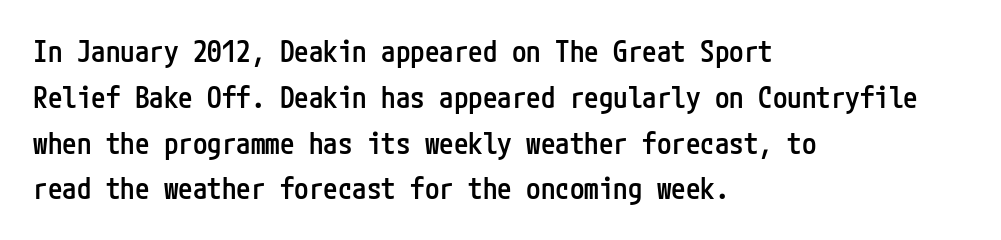
Q: Is the text bold? A: Semi-bold.
Q: Is the text italic (slanted)? A: No, it is upright.
Q: Is the typeface a serif or a sans-serif typeface? A: Sans-serif.
Q: Is the text underlined? A: No.
Q: How is the paragraph aligned? A: Left-aligned.
Q: Is the spacing between letters normal or unusually wide? A: Normal.
Q: Is the spacing between lines tight, normal or loose? A: Normal.
Q: Width (condensed, normal, or wide)? A: Condensed.
Q: Stroke contrast? A: Low.
Q: x-height? A: Medium.
